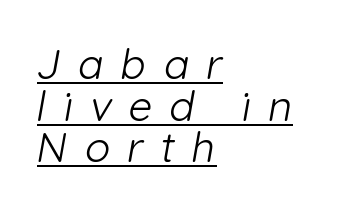
{"serif": "no", "bold": "no", "weight": "light", "width": "normal", "stroke_contrast": "low", "x_height": "medium", "monospaced": "no", "underline": "yes", "align": "left", "line_spacing": "tight", "line_spacing_ratio": 0.99, "letter_spacing": "wide", "letter_spacing_em": 0.41, "glyph_px": 42}
